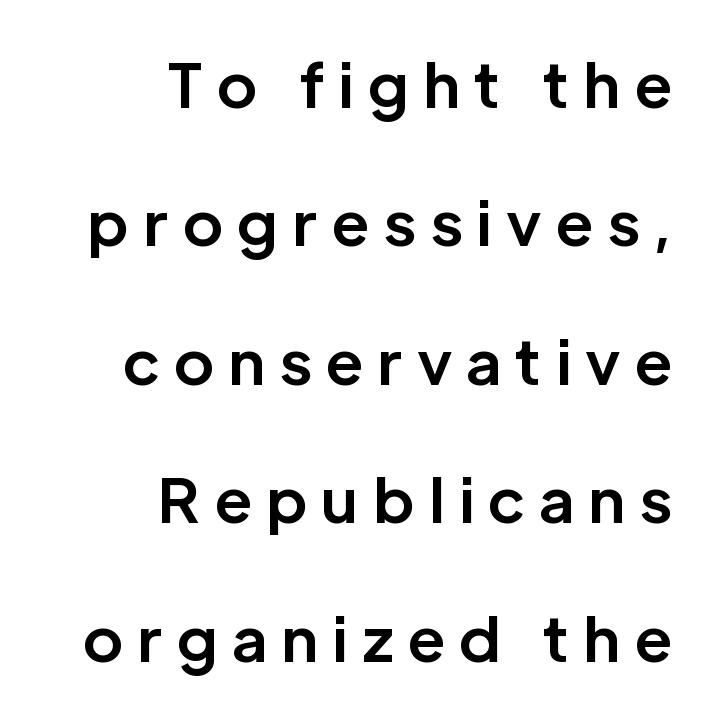
Q: Is the text bold? A: Yes.
Q: Is the text italic (slanted)? A: No, it is upright.
Q: Is the typeface a serif or a sans-serif typeface? A: Sans-serif.
Q: Is the text underlined? A: No.
Q: How is the paragraph aligned? A: Right-aligned.
Q: Is the spacing between letters normal or unusually wide? A: Unusually wide.
Q: Is the spacing between lines tight, normal or loose? A: Loose.
Q: Width (condensed, normal, or wide)? A: Normal.
Q: Stroke contrast? A: Low.
Q: x-height? A: Medium.
Q: Monospaced? A: No.
